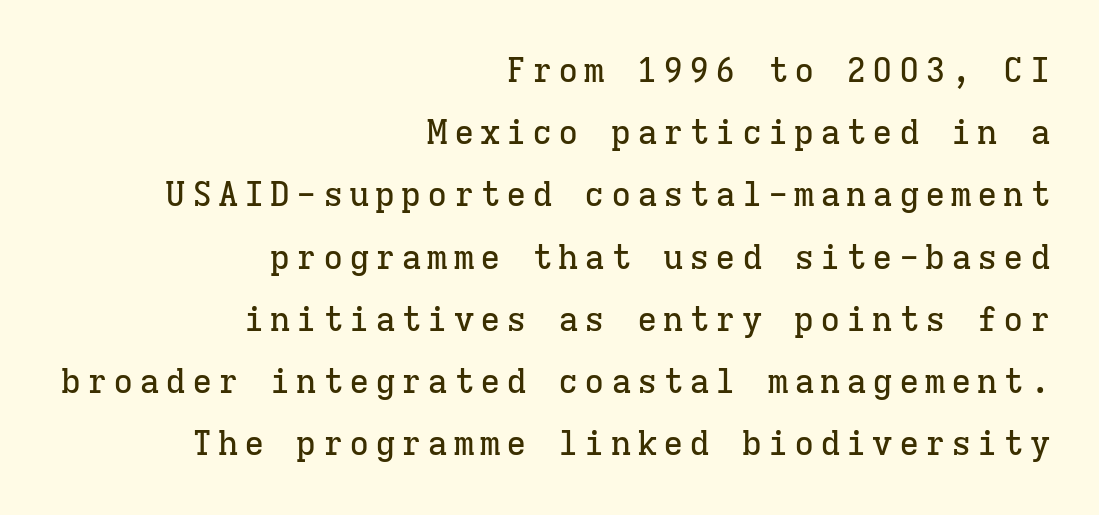
Q: Is the text italic (slanted)? A: No, it is upright.
Q: Is the typeface a serif or a sans-serif typeface? A: Serif.
Q: Is the text underlined? A: No.
Q: How is the paragraph aligned? A: Right-aligned.
Q: Width (condensed, normal, or wide)? A: Normal.
Q: Stroke contrast? A: Low.
Q: x-height? A: Medium.
Q: Monospaced? A: Yes.
